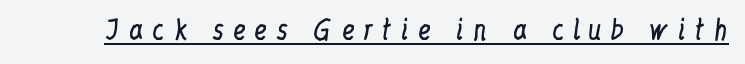
Q: Is the text bold? A: No.
Q: Is the text italic (slanted)? A: Yes.
Q: Is the text underlined? A: Yes.
Q: Is the spacing between letters normal or unusually wide? A: Unusually wide.
